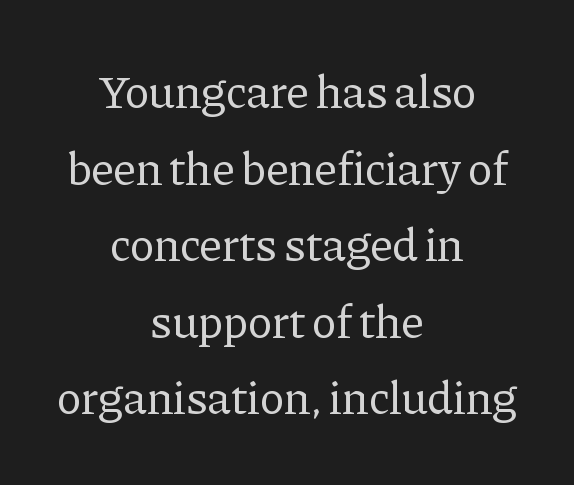
{"serif": "yes", "italic": "no", "bold": "no", "weight": "regular", "width": "normal", "stroke_contrast": "low", "x_height": "medium", "monospaced": "no", "underline": "no", "align": "center", "line_spacing": "normal", "line_spacing_ratio": 1.63, "letter_spacing": "normal", "letter_spacing_em": 0.0, "glyph_px": 47}
